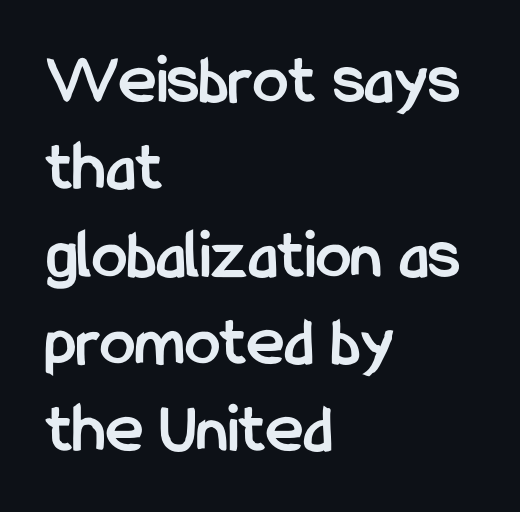
Q: Is the text bold? A: Yes.
Q: Is the text italic (slanted)? A: No, it is upright.
Q: Is the typeface a serif or a sans-serif typeface? A: Sans-serif.
Q: Is the text underlined? A: No.
Q: How is the paragraph aligned? A: Left-aligned.
Q: Is the spacing between letters normal or unusually wide? A: Normal.
Q: Width (condensed, normal, or wide)? A: Condensed.
Q: Stroke contrast? A: Low.
Q: x-height? A: Medium.
Q: Monospaced? A: No.
